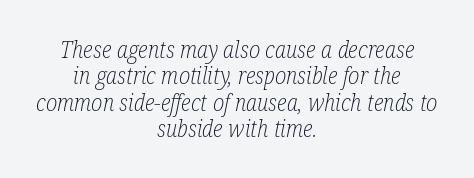
Descenders hang freely into open space. The rendering uses a small line-height, squeezing the rows. The typeface has the unassuming heft of standard copy or less. The passage shown leans; its letterforms are oblique.
